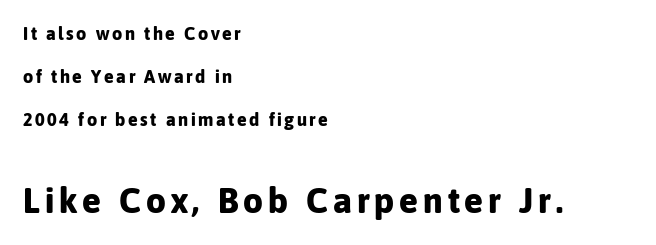
{"serif": "no", "italic": "no", "bold": "yes", "weight": "bold", "width": "normal", "stroke_contrast": "low", "x_height": "medium", "monospaced": "no", "underline": "no", "align": "left", "line_spacing": "loose", "line_spacing_ratio": 2.39, "larger_block": "second", "size_ratio": 1.94, "glyph_px": 35}
